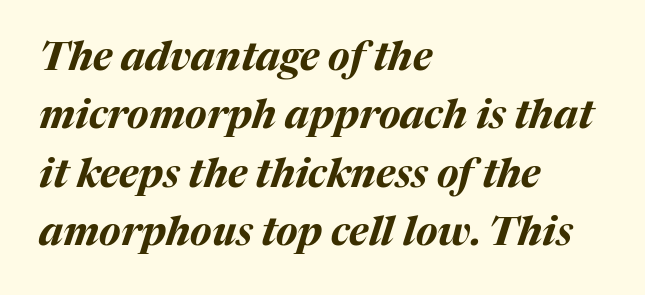
Yep, that's italic — everything's leaning. I'd describe the lettering as bold — thick and assertive. These lines sit exactly where default settings would place them. Words float on clear page, feet unadorned.
